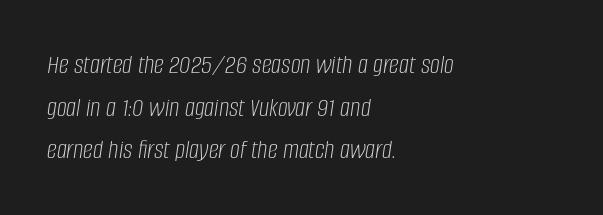
Q: Is the text bold? A: No.
Q: Is the text italic (slanted)? A: Yes, it leans right by about 8 degrees.
Q: Is the text underlined? A: No.
Q: How is the paragraph aligned? A: Left-aligned.
Q: Is the spacing between letters normal or unusually wide? A: Normal.
Q: Is the spacing between lines tight, normal or loose? A: Normal.
Q: Width (condensed, normal, or wide)? A: Condensed.
Q: Stroke contrast? A: Low.
Q: x-height? A: Large.
Q: Monospaced? A: No.
